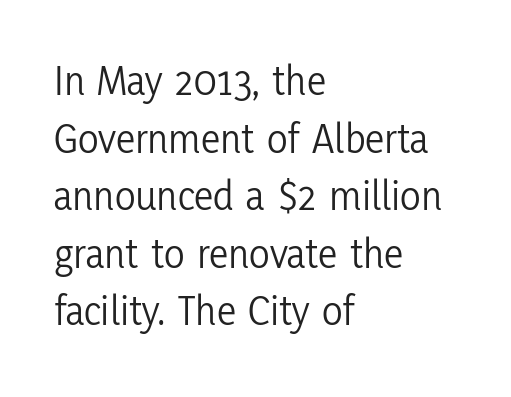
{"serif": "no", "italic": "no", "bold": "no", "weight": "light", "width": "condensed", "stroke_contrast": "low", "x_height": "medium", "monospaced": "no", "underline": "no", "align": "left", "line_spacing": "normal", "line_spacing_ratio": 1.34, "letter_spacing": "normal", "letter_spacing_em": 0.0, "glyph_px": 43}
